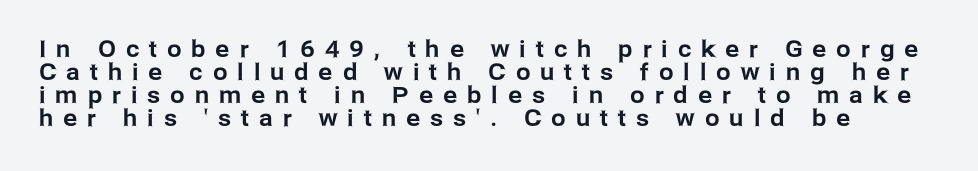
Every stem runs plumb, perpendicular to the baseline. Closely set lines give the paragraph a compact silhouette. Honestly, there is no underline to notice here at all. The gaps between neighbouring characters are conspicuously large.
